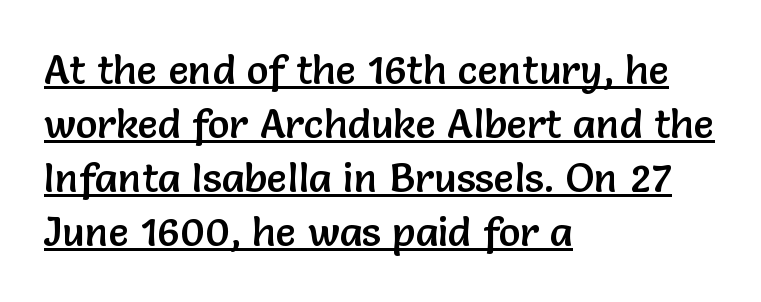
The passage shown is typeset with a sans-serif family. The rendering uses a moderate line-height, typical for paragraphs. A rule runs beneath these lines of type. The ragged edge is on the right, which tells us the setting is flush left. Characters follow at the spacing the type designer built in.
